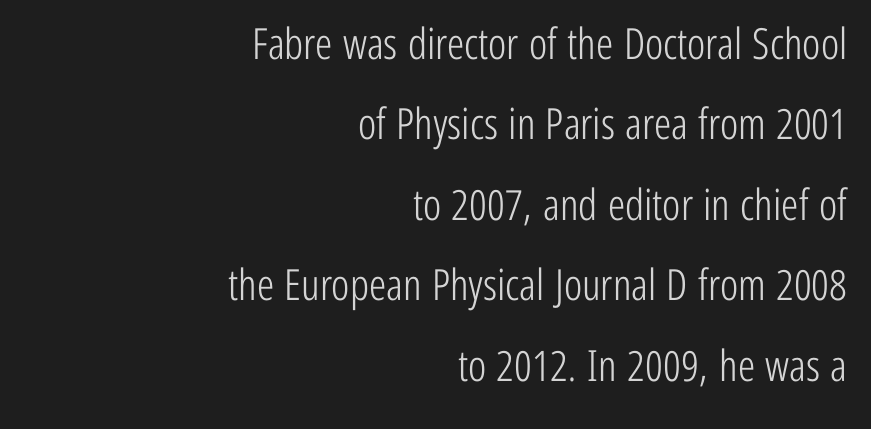
{"serif": "no", "italic": "no", "bold": "no", "weight": "light", "width": "condensed", "stroke_contrast": "low", "x_height": "medium", "monospaced": "no", "underline": "no", "align": "right", "line_spacing_ratio": 1.87, "letter_spacing": "normal", "letter_spacing_em": 0.0, "glyph_px": 43}
